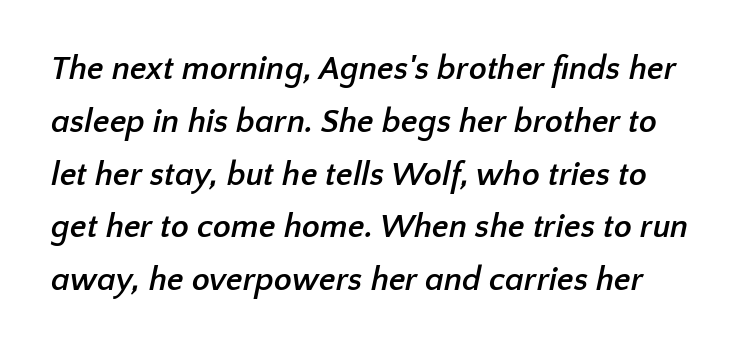
Q: Is the text bold? A: Yes.
Q: Is the typeface a serif or a sans-serif typeface? A: Sans-serif.
Q: Is the text underlined? A: No.
Q: Is the spacing between letters normal or unusually wide? A: Normal.
Q: Is the spacing between lines tight, normal or loose? A: Normal.
Q: Width (condensed, normal, or wide)? A: Normal.
Q: Stroke contrast? A: Low.
Q: x-height? A: Medium.
Q: Monospaced? A: No.
